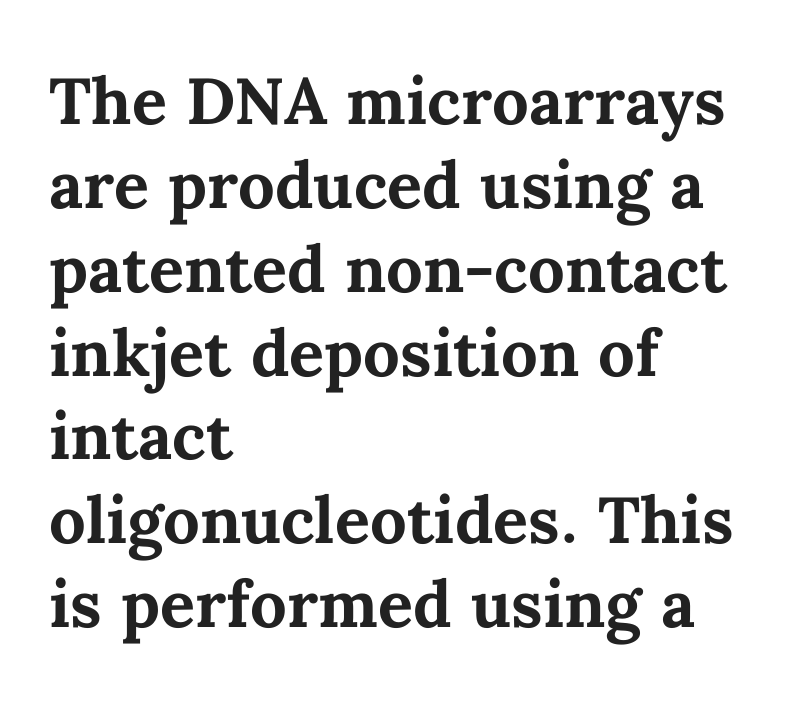
Q: Is the text bold? A: Yes.
Q: Is the text italic (slanted)? A: No, it is upright.
Q: Is the text underlined? A: No.
Q: How is the paragraph aligned? A: Left-aligned.
Q: Is the spacing between letters normal or unusually wide? A: Normal.
Q: Is the spacing between lines tight, normal or loose? A: Normal.
Q: Width (condensed, normal, or wide)? A: Normal.
Q: Stroke contrast? A: Medium.
Q: x-height? A: Medium.
Q: Monospaced? A: No.
